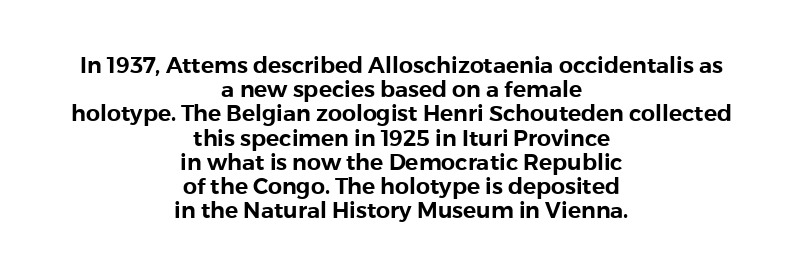
{"italic": "no", "underline": "no", "align": "center", "line_spacing": "tight", "line_spacing_ratio": 1.1, "letter_spacing": "normal", "letter_spacing_em": 0.0, "glyph_px": 22}
